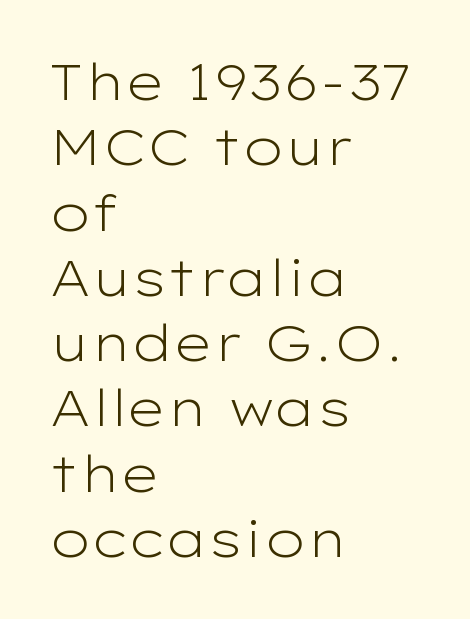
The image shows 51 px light, wide sans-serif type, upright; set left-aligned, normal line spacing (1.28x), normal letter spacing, not underlined; low stroke contrast and a medium x-height.
